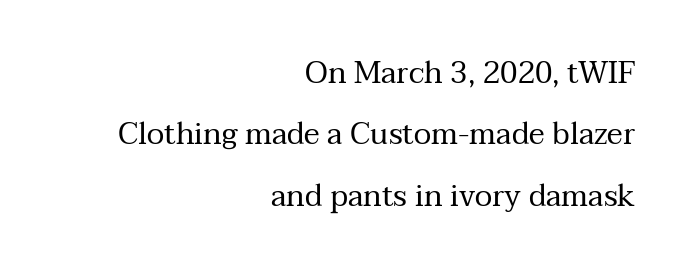
{"serif": "yes", "italic": "no", "bold": "no", "weight": "regular", "width": "normal", "stroke_contrast": "medium", "x_height": "medium", "monospaced": "no", "underline": "no", "align": "right", "line_spacing": "loose", "line_spacing_ratio": 2.05, "letter_spacing": "normal", "letter_spacing_em": 0.0, "glyph_px": 30}
